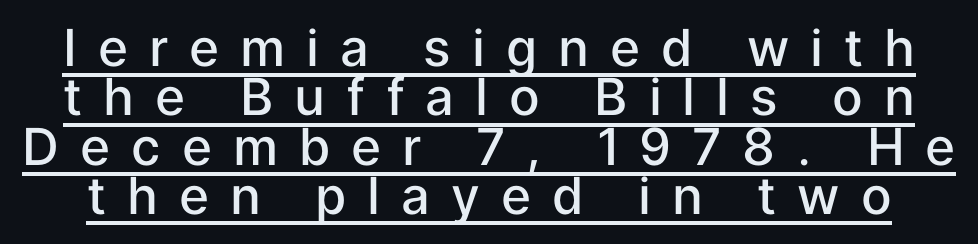
{"serif": "no", "italic": "no", "bold": "semi", "weight": "semibold", "width": "normal", "stroke_contrast": "low", "x_height": "medium", "monospaced": "no", "underline": "yes", "line_spacing": "tight", "line_spacing_ratio": 0.97, "letter_spacing": "wide", "letter_spacing_em": 0.41, "glyph_px": 51}
